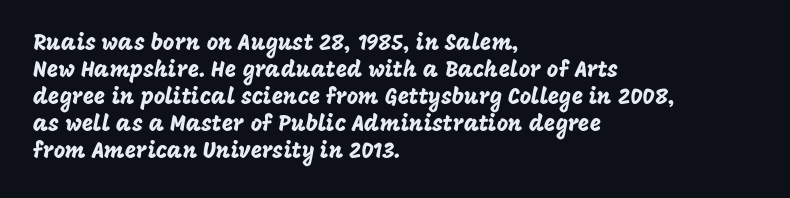
{"underline": "no", "align": "left", "line_spacing_ratio": 1.23, "letter_spacing": "normal", "letter_spacing_em": 0.0, "glyph_px": 22}
